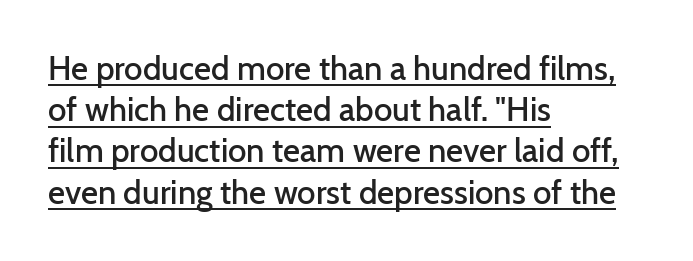
Regular leading. Weight: semibold (demi). Which margin do the lines hug? The left one — the right edge is uneven. This sample uses plain, unmodified letter spacing. To sum up the face: it is a sans, with no serifs.
